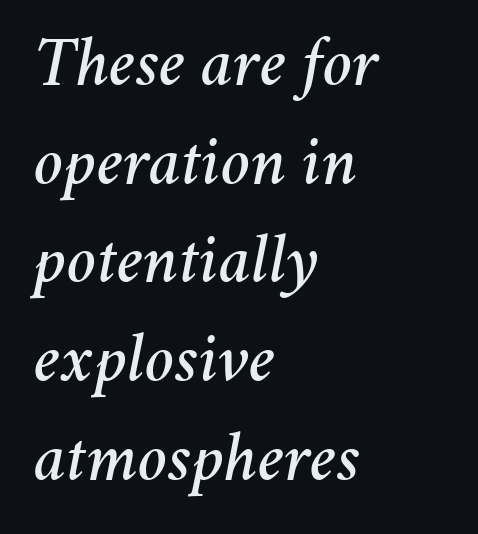
The image shows 70 px text type, italic (leaning right); set left-aligned, normal line spacing (1.41x), normal letter spacing, not underlined; medium stroke contrast and a medium x-height.
